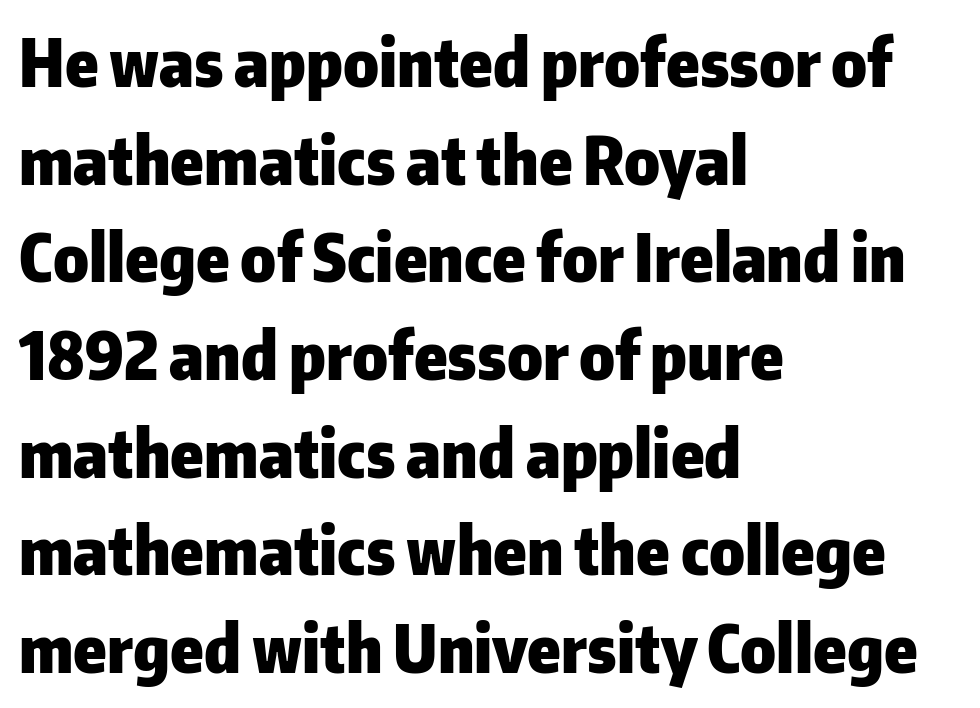
Q: Is the text bold? A: Yes.
Q: Is the text italic (slanted)? A: No, it is upright.
Q: Is the typeface a serif or a sans-serif typeface? A: Sans-serif.
Q: Is the text underlined? A: No.
Q: How is the paragraph aligned? A: Left-aligned.
Q: Is the spacing between letters normal or unusually wide? A: Normal.
Q: Is the spacing between lines tight, normal or loose? A: Normal.
Q: Width (condensed, normal, or wide)? A: Normal.
Q: Stroke contrast? A: Low.
Q: x-height? A: Medium.
Q: Monospaced? A: No.
